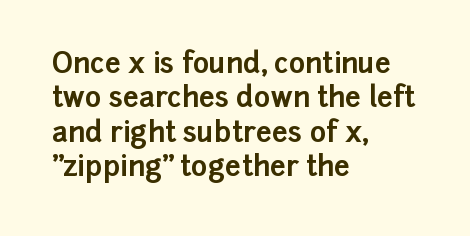
Q: Is the text bold? A: Yes.
Q: Is the text italic (slanted)? A: No, it is upright.
Q: Is the typeface a serif or a sans-serif typeface? A: Sans-serif.
Q: Is the text underlined? A: No.
Q: How is the paragraph aligned? A: Left-aligned.
Q: Is the spacing between letters normal or unusually wide? A: Normal.
Q: Width (condensed, normal, or wide)? A: Normal.
Q: Stroke contrast? A: Low.
Q: x-height? A: Medium.
Q: Monospaced? A: No.
